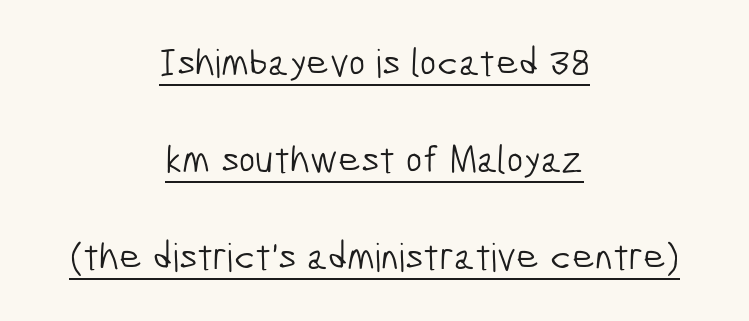
The image shows 39 px light, condensed sans-serif type; set centered, loose line spacing (2.49x), normal letter spacing, underlined; low stroke contrast and a medium x-height.
